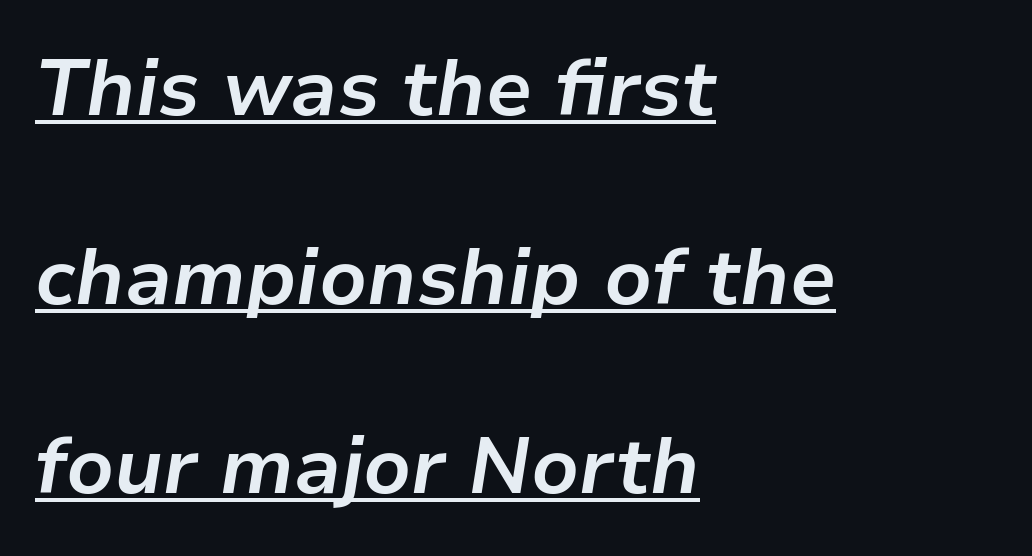
The image shows 79 px bold type, italic (leaning right); set left-aligned, loose line spacing (2.39x), normal letter spacing, underlined; low stroke contrast and a medium x-height.
